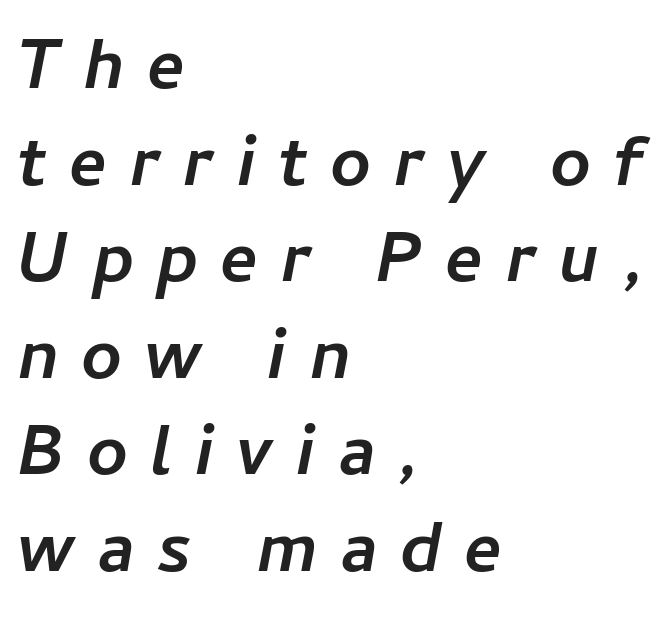
{"italic": "yes", "lean": "right", "slant_degrees": 11, "bold": "yes", "weight": "semibold", "width": "normal", "stroke_contrast": "low", "x_height": "medium", "monospaced": "no", "underline": "no", "align": "left", "line_spacing": "normal", "line_spacing_ratio": 1.36, "letter_spacing": "wide", "letter_spacing_em": 0.31, "glyph_px": 71}
